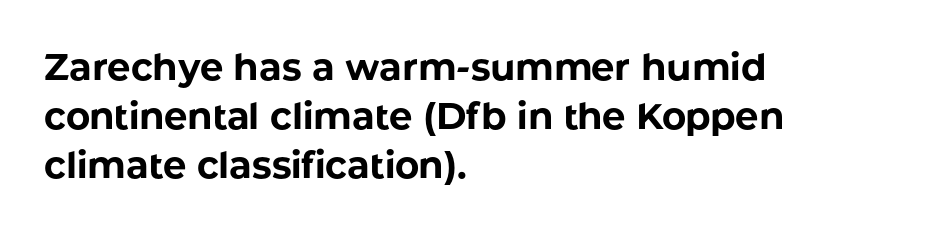
{"serif": "no", "italic": "no", "bold": "yes", "weight": "bold", "width": "normal", "stroke_contrast": "low", "x_height": "medium", "monospaced": "no", "underline": "no", "align": "left", "line_spacing": "normal", "line_spacing_ratio": 1.33, "letter_spacing": "normal", "letter_spacing_em": 0.0, "glyph_px": 37}
